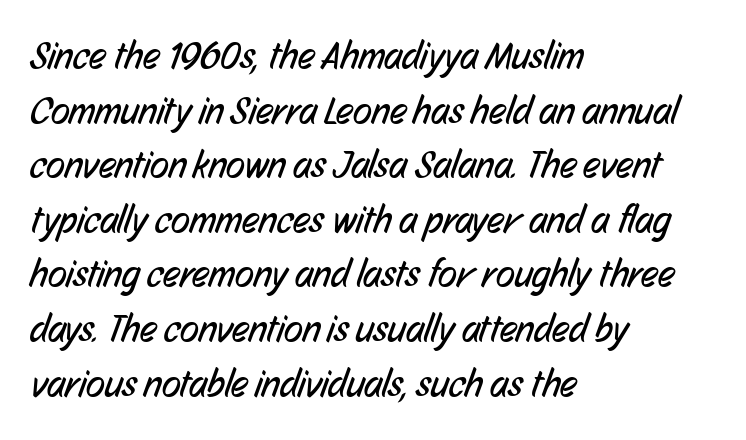
The passage shown is typeset with a sans-serif family. Quick note: interline space is typical. Think of a printed novel: that variable character pitch is what you see here. The strokes are not fattened; the text isn't bold. Nobody drew a line under any word here.
